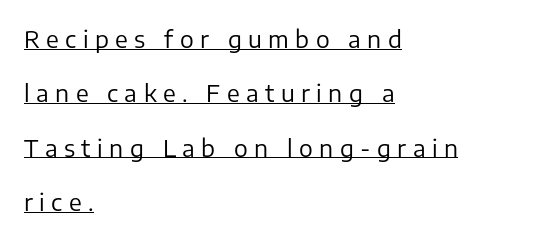
Q: Is the text bold? A: No.
Q: Is the text italic (slanted)? A: No, it is upright.
Q: Is the text underlined? A: Yes.
Q: How is the paragraph aligned? A: Left-aligned.
Q: Is the spacing between letters normal or unusually wide? A: Unusually wide.
Q: Is the spacing between lines tight, normal or loose? A: Loose.
